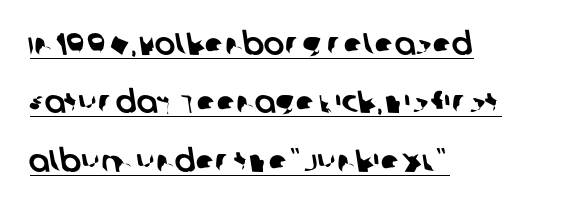
{"serif": "no", "width": "normal", "stroke_contrast": "low", "x_height": "large", "monospaced": "no", "underline": "yes", "align": "left", "line_spacing_ratio": 1.88, "letter_spacing": "normal", "letter_spacing_em": 0.0, "glyph_px": 31}
